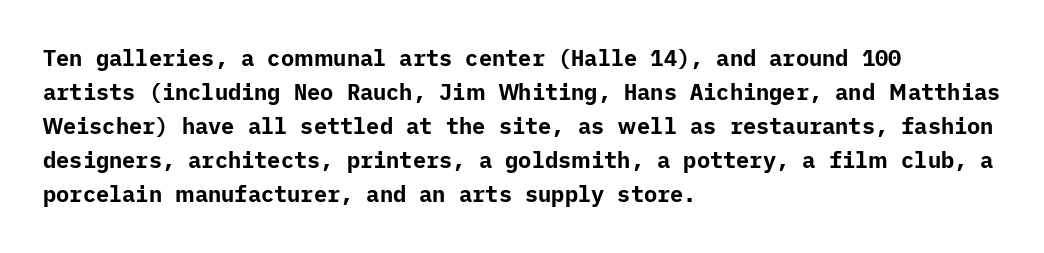
The image shows 22 px bold type, upright; set left-aligned, normal line spacing (1.55x), normal letter spacing, not underlined.
